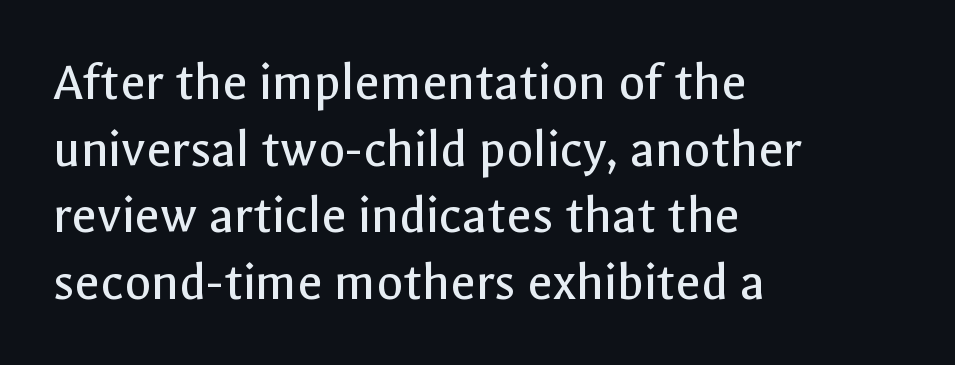
Q: Is the text bold? A: No.
Q: Is the text italic (slanted)? A: No, it is upright.
Q: Is the typeface a serif or a sans-serif typeface? A: Sans-serif.
Q: Is the text underlined? A: No.
Q: How is the paragraph aligned? A: Left-aligned.
Q: Is the spacing between letters normal or unusually wide? A: Normal.
Q: Width (condensed, normal, or wide)? A: Normal.
Q: x-height? A: Medium.
Q: Monospaced? A: No.
